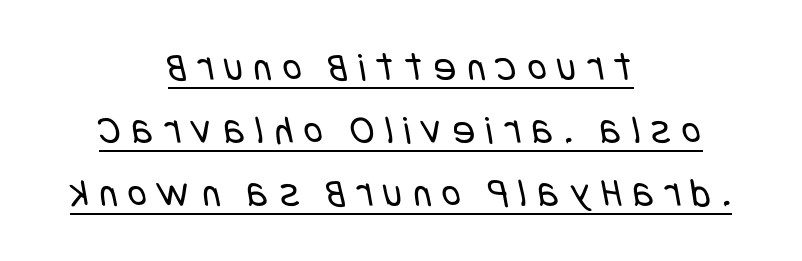
Q: Is the text bold? A: No.
Q: Is the typeface a serif or a sans-serif typeface? A: Sans-serif.
Q: Is the text underlined? A: Yes.
Q: How is the paragraph aligned? A: Centered.
Q: Is the spacing between letters normal or unusually wide? A: Unusually wide.
Q: Is the spacing between lines tight, normal or loose? A: Normal.
Q: Width (condensed, normal, or wide)? A: Condensed.
Q: Stroke contrast? A: Low.
Q: x-height? A: Large.
